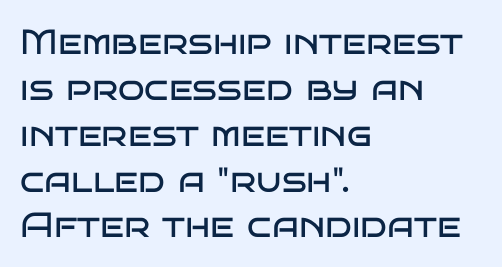
Q: Is the text bold? A: No.
Q: Is the text italic (slanted)? A: No, it is upright.
Q: Is the typeface a serif or a sans-serif typeface? A: Sans-serif.
Q: Is the text underlined? A: No.
Q: How is the paragraph aligned? A: Left-aligned.
Q: Is the spacing between letters normal or unusually wide? A: Normal.
Q: Is the spacing between lines tight, normal or loose? A: Normal.
Q: Width (condensed, normal, or wide)? A: Wide.
Q: Stroke contrast? A: Low.
Q: x-height? A: Large.
Q: Monospaced? A: No.
